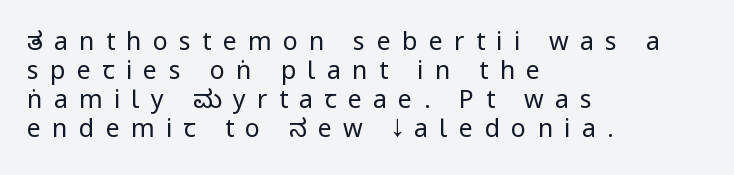
Q: Is the text bold? A: No.
Q: Is the text italic (slanted)? A: No, it is upright.
Q: Is the text underlined? A: No.
Q: How is the paragraph aligned? A: Left-aligned.
Q: Is the spacing between letters normal or unusually wide? A: Unusually wide.
